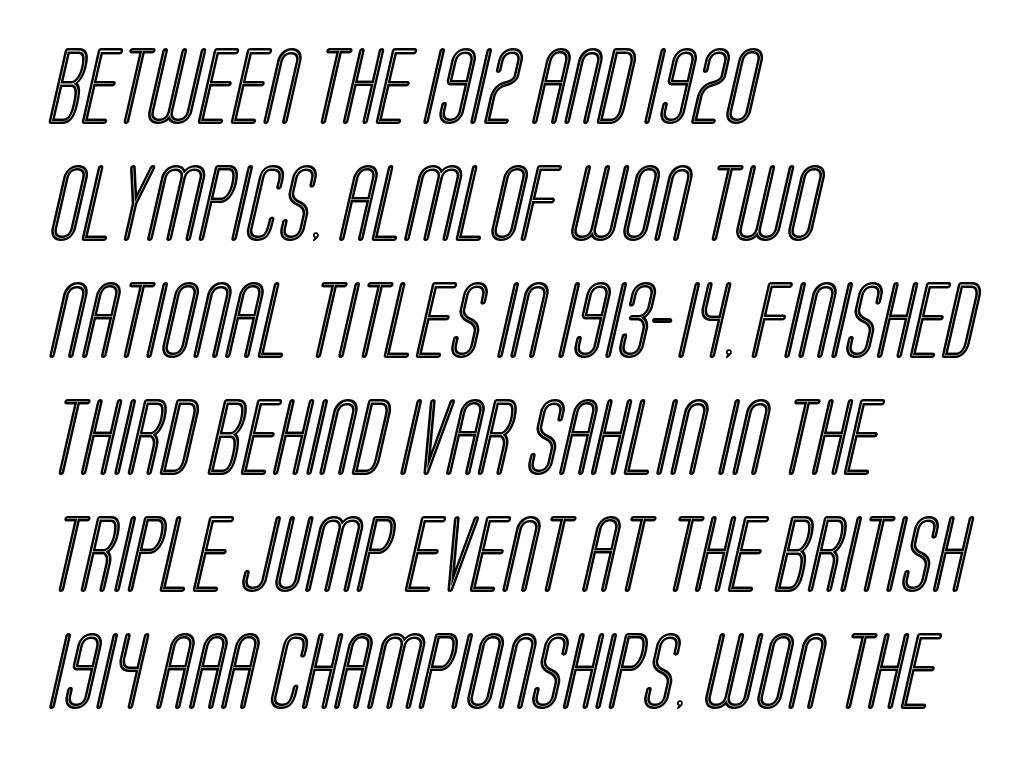
The image shows 76 px condensed type; set left-aligned, normal line spacing (1.54x), normal letter spacing, not underlined; a large x-height.
